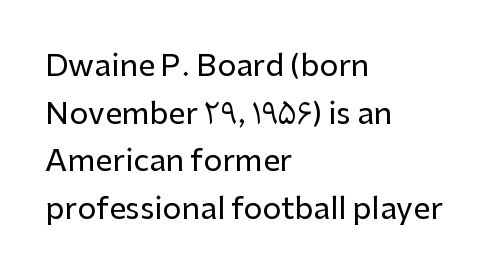
Q: Is the text italic (slanted)? A: No, it is upright.
Q: Is the typeface a serif or a sans-serif typeface? A: Sans-serif.
Q: Is the text underlined? A: No.
Q: How is the paragraph aligned? A: Left-aligned.
Q: Is the spacing between letters normal or unusually wide? A: Normal.
Q: Is the spacing between lines tight, normal or loose? A: Normal.
Q: Width (condensed, normal, or wide)? A: Normal.
Q: Stroke contrast? A: Low.
Q: x-height? A: Medium.
Q: Monospaced? A: No.
